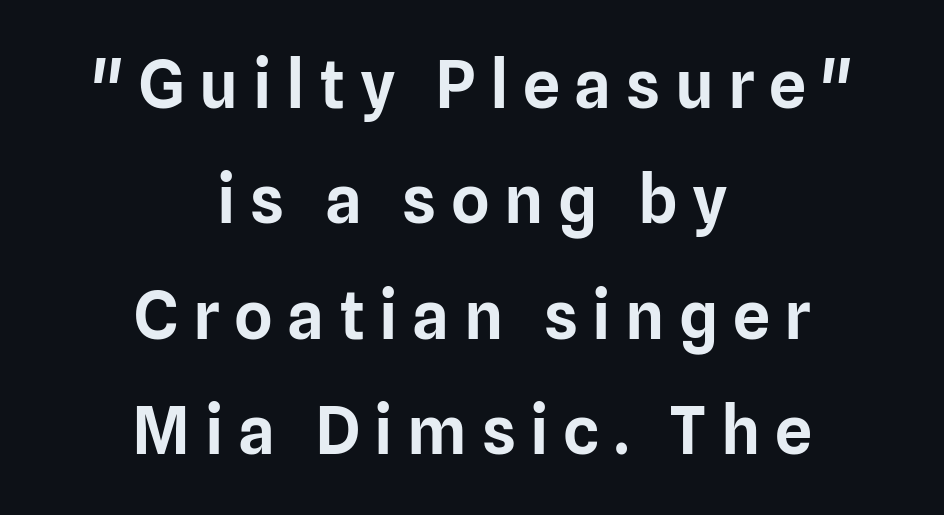
{"serif": "no", "italic": "no", "width": "normal", "stroke_contrast": "low", "x_height": "medium", "monospaced": "no", "underline": "no", "align": "center", "line_spacing_ratio": 1.75, "letter_spacing": "wide", "letter_spacing_em": 0.22, "glyph_px": 66}
